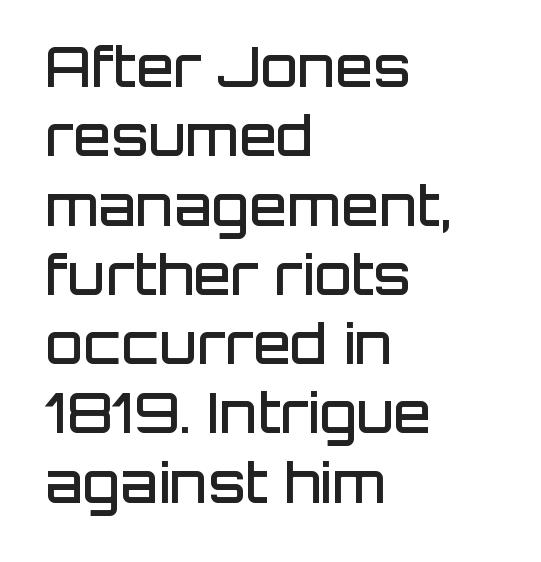
A student would call this left alignment; a typographer would say flush left, rag right. The passage shown is typeset with a sans-serif family. Slightly chunky letters — semibold, I'd say, not full bold. Think of a printed novel: that variable character pitch is what you see here. The passage shown has conventional tracking throughout. The rows are spaced the way most documents space them.
